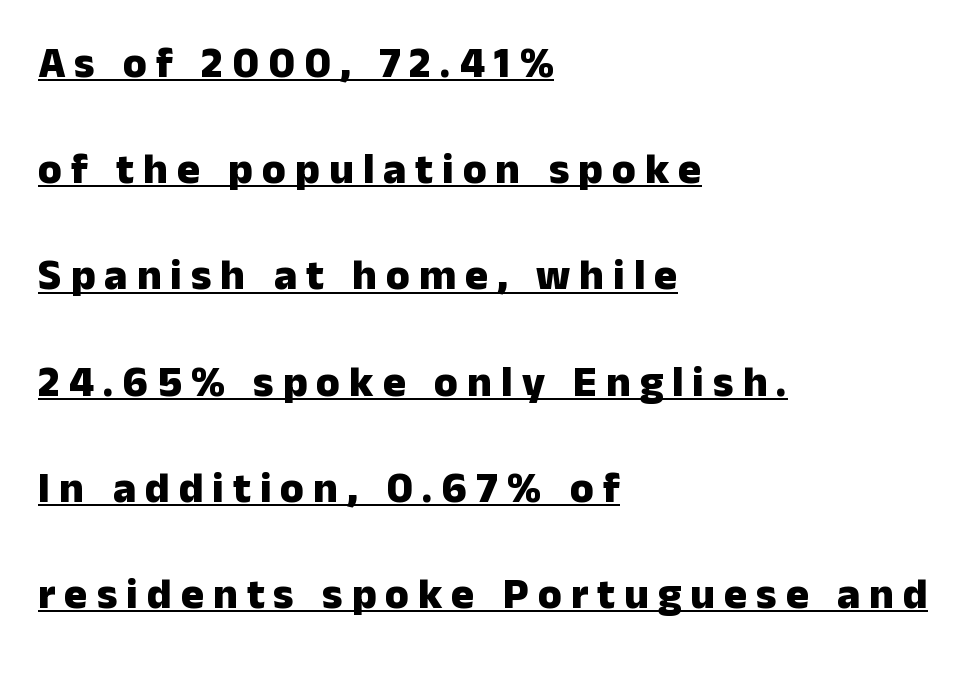
The image shows 43 px heavy sans-serif type, upright; set left-aligned, loose line spacing (2.47x), unusually wide letter spacing (+0.21 em), underlined; low stroke contrast and a medium x-height.
